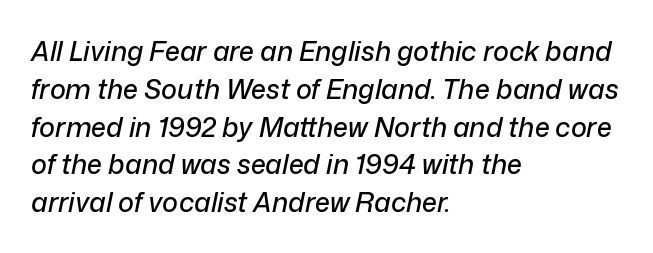
If you drew a ruler down the left edge, every line would touch it. There's an unmistakable incline to the writing here. The line-height multiplier appears to be the usual default. No extra tracking has been applied to these lines.
